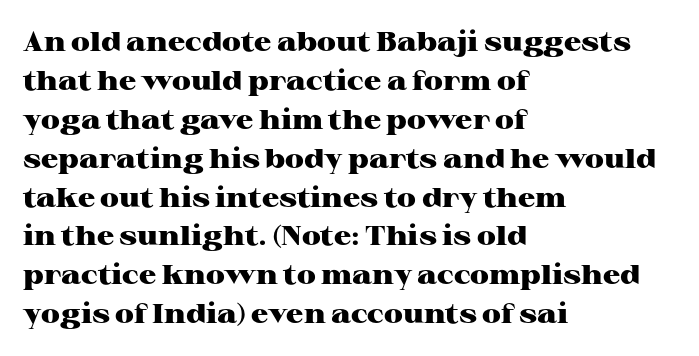
Line starts are locked; line ends wander. On the weight axis this lands at bold, roughly 700. Italic: no, the glyphs are upright roman. Glance below the letters and you will spot only blank space.
